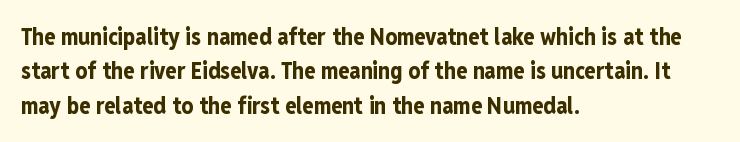
Q: Is the text bold? A: Yes.
Q: Is the text italic (slanted)? A: No, it is upright.
Q: Is the text underlined? A: No.
Q: How is the paragraph aligned? A: Left-aligned.
Q: Is the spacing between letters normal or unusually wide? A: Normal.
Q: Is the spacing between lines tight, normal or loose? A: Normal.
